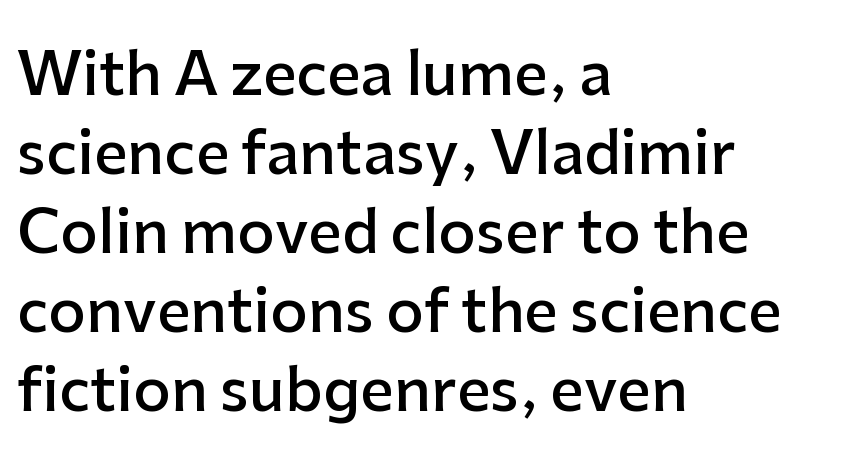
Q: Is the text bold? A: Semi-bold.
Q: Is the text italic (slanted)? A: No, it is upright.
Q: Is the typeface a serif or a sans-serif typeface? A: Sans-serif.
Q: Is the text underlined? A: No.
Q: How is the paragraph aligned? A: Left-aligned.
Q: Is the spacing between letters normal or unusually wide? A: Normal.
Q: Is the spacing between lines tight, normal or loose? A: Normal.
Q: Width (condensed, normal, or wide)? A: Normal.
Q: Stroke contrast? A: Low.
Q: x-height? A: Medium.
Q: Monospaced? A: No.
